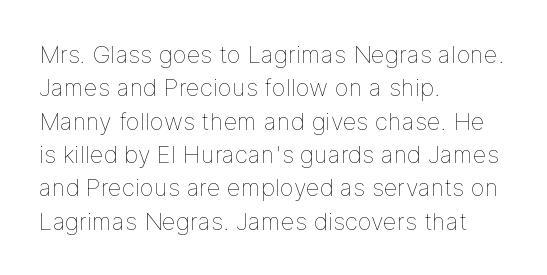
{"italic": "no", "bold": "no", "underline": "no", "align": "left", "line_spacing": "normal", "line_spacing_ratio": 1.39, "letter_spacing": "normal", "letter_spacing_em": 0.0, "glyph_px": 24}
